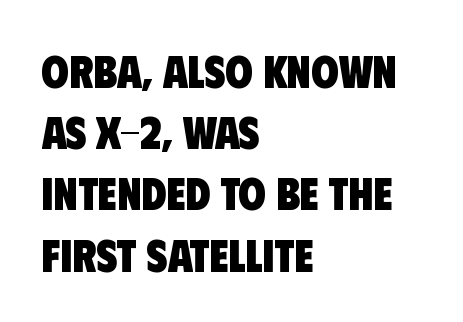
{"serif": "no", "bold": "yes", "weight": "heavy", "width": "condensed", "stroke_contrast": "low", "x_height": "large", "monospaced": "no", "underline": "no", "align": "left", "line_spacing": "normal", "line_spacing_ratio": 1.36, "letter_spacing": "normal", "letter_spacing_em": 0.0, "glyph_px": 45}
